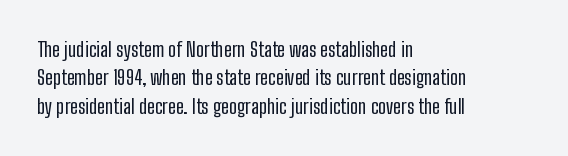
The image shows 20 px text type, upright; set left-aligned, normal line spacing (1.42x), normal letter spacing, not underlined.
